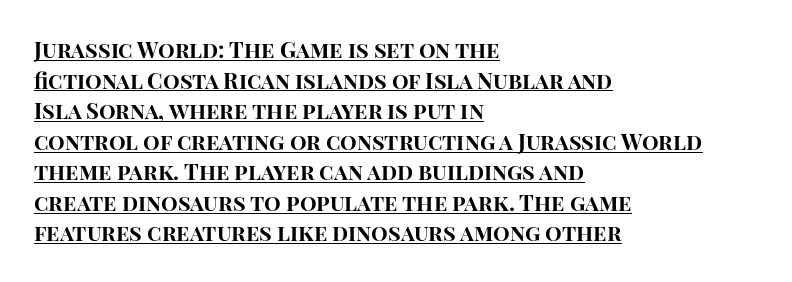
Q: Is the text bold? A: Yes.
Q: Is the text italic (slanted)? A: No, it is upright.
Q: Is the text underlined? A: Yes.
Q: How is the paragraph aligned? A: Left-aligned.
Q: Is the spacing between letters normal or unusually wide? A: Normal.
Q: Is the spacing between lines tight, normal or loose? A: Normal.
